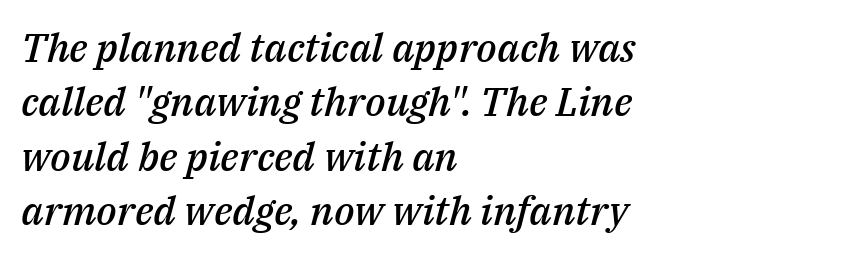
{"italic": "yes", "lean": "right", "slant_degrees": 14, "bold": "semi", "weight": "semibold", "width": "normal", "stroke_contrast": "medium", "x_height": "medium", "monospaced": "no", "underline": "no", "align": "left", "line_spacing": "normal", "line_spacing_ratio": 1.36, "letter_spacing": "normal", "letter_spacing_em": 0.0, "glyph_px": 40}
